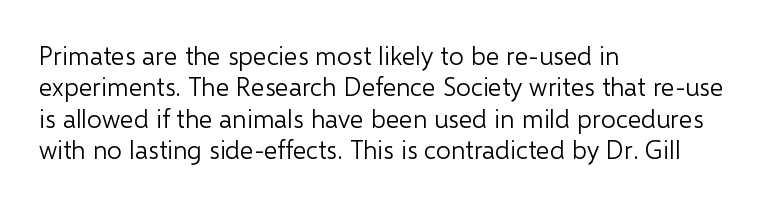
{"italic": "no", "bold": "no", "underline": "no", "align": "left", "line_spacing_ratio": 1.21, "letter_spacing": "normal", "letter_spacing_em": 0.0, "glyph_px": 26}
